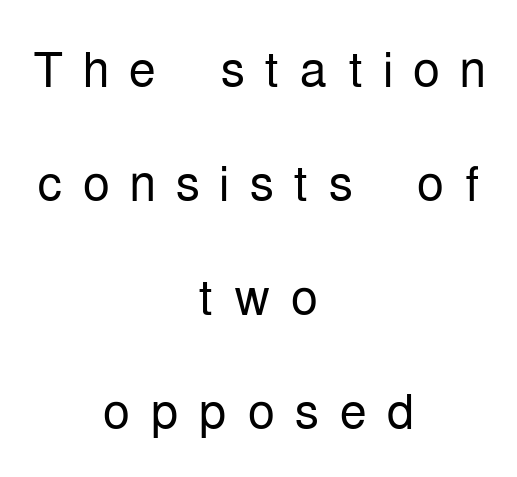
Q: Is the text bold? A: No.
Q: Is the text italic (slanted)? A: No, it is upright.
Q: Is the typeface a serif or a sans-serif typeface? A: Sans-serif.
Q: Is the text underlined? A: No.
Q: How is the paragraph aligned? A: Centered.
Q: Is the spacing between letters normal or unusually wide? A: Unusually wide.
Q: Is the spacing between lines tight, normal or loose? A: Normal.
Q: Width (condensed, normal, or wide)? A: Condensed.
Q: Stroke contrast? A: Low.
Q: x-height? A: Medium.
Q: Monospaced? A: No.
